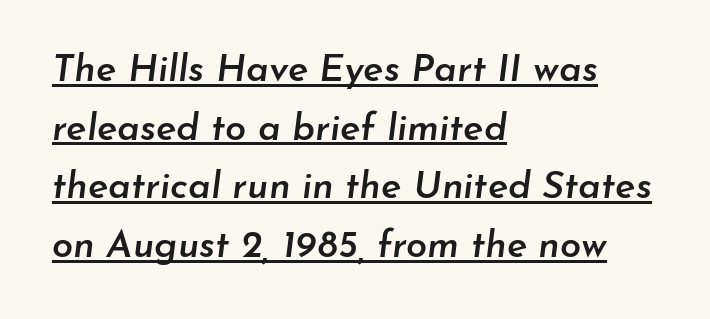
{"italic": "yes", "lean": "right", "slant_degrees": 7, "bold": "semi", "weight": "semibold", "width": "normal", "stroke_contrast": "low", "x_height": "small", "monospaced": "no", "underline": "yes", "align": "left", "line_spacing": "normal", "line_spacing_ratio": 1.54, "letter_spacing": "normal", "letter_spacing_em": 0.0, "glyph_px": 38}
